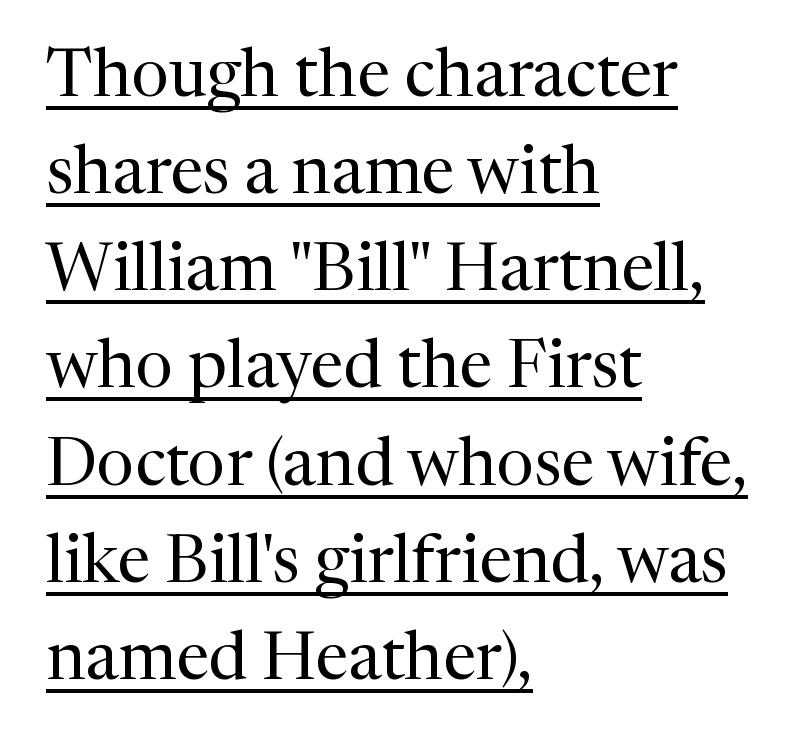
The image shows 67 px regular-weight serif type, upright; set left-aligned, normal line spacing (1.45x), normal letter spacing, underlined; medium stroke contrast and a medium x-height.
